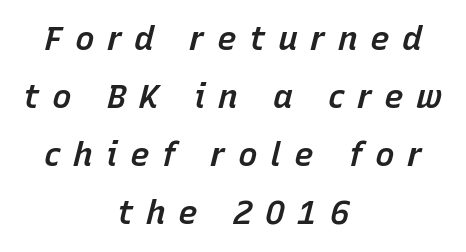
The image shows 33 px semibold type, italic (leaning right); set centered, line spacing 1.76x, unusually wide letter spacing (+0.38 em), not underlined; low stroke contrast and a medium x-height.
